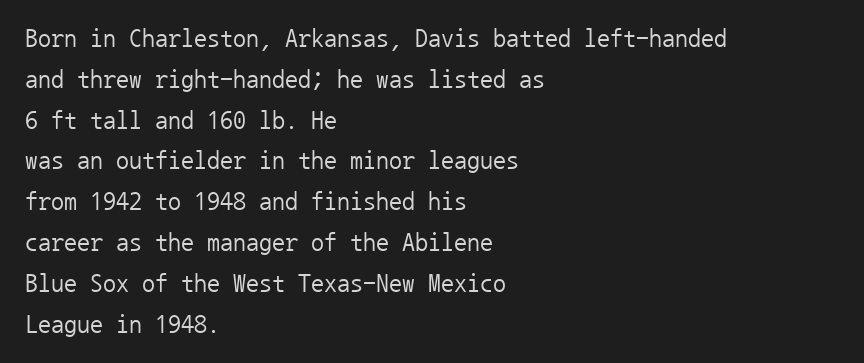
The gap between lines stays unmarked. No extra tracking has been applied to these lines. Does the leading feel generous? No, just average. Short and long lines alike share a common starting point at left.
